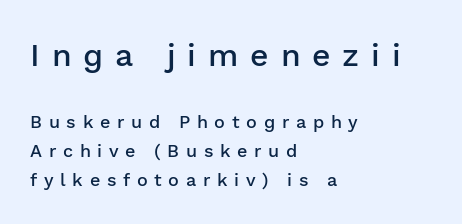
Q: Is the text bold? A: Semi-bold.
Q: Is the text italic (slanted)? A: No, it is upright.
Q: Is the typeface a serif or a sans-serif typeface? A: Sans-serif.
Q: Is the text underlined? A: No.
Q: How is the paragraph aligned? A: Left-aligned.
Q: Is the spacing between letters normal or unusually wide? A: Unusually wide.
Q: Is the spacing between lines tight, normal or loose? A: Normal.
Q: Which block of text is set in a larger size, the first (top) or the second (bottom)? A: The first (top) one.
Q: Width (condensed, normal, or wide)? A: Normal.
Q: Stroke contrast? A: Low.
Q: x-height? A: Medium.
Q: Monospaced? A: No.
